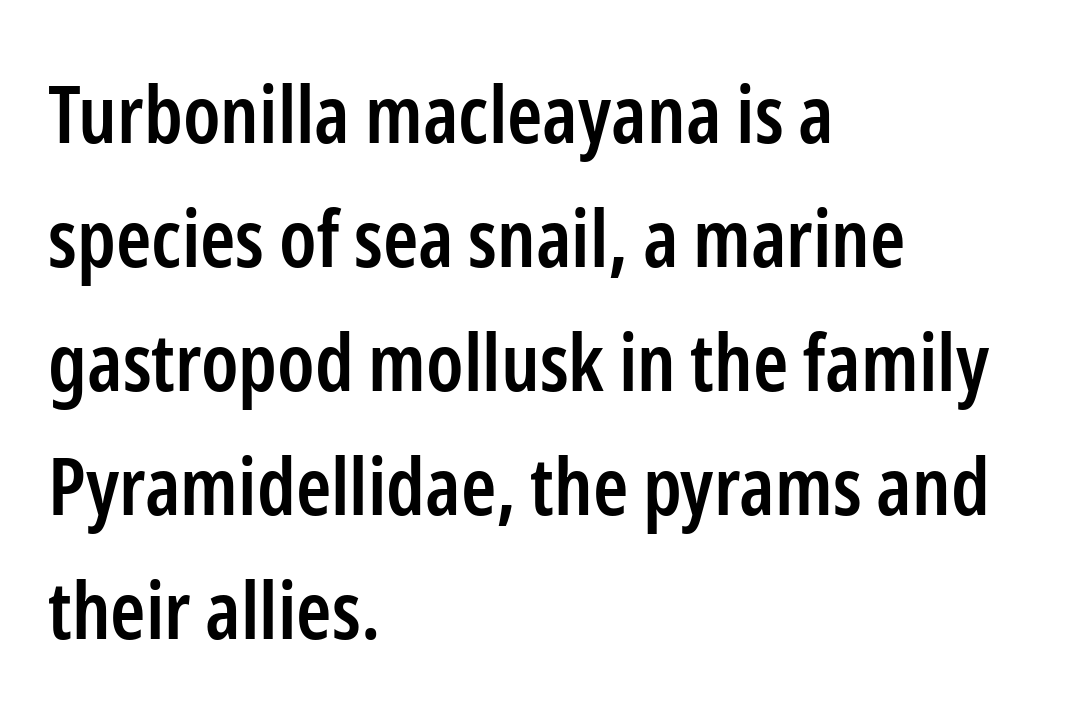
Q: Is the text bold? A: Semi-bold.
Q: Is the text italic (slanted)? A: No, it is upright.
Q: Is the typeface a serif or a sans-serif typeface? A: Sans-serif.
Q: Is the text underlined? A: No.
Q: How is the paragraph aligned? A: Left-aligned.
Q: Is the spacing between letters normal or unusually wide? A: Normal.
Q: Is the spacing between lines tight, normal or loose? A: Normal.
Q: Width (condensed, normal, or wide)? A: Condensed.
Q: Stroke contrast? A: Low.
Q: x-height? A: Medium.
Q: Monospaced? A: No.
